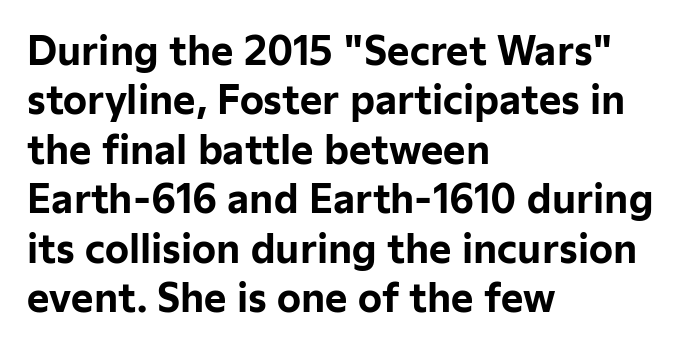
Here the glyphs are tracked normally, forming tight word shapes. What weight is shown? A full bold with thick strokes. Does the leading feel generous? No, just average. The compositor pushed each line to the left boundary.
